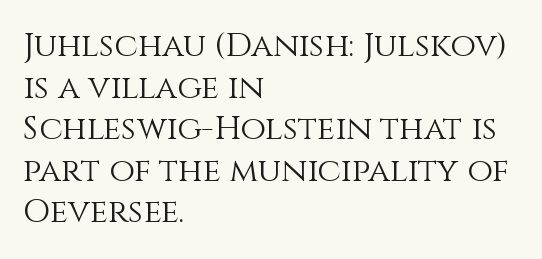
Baseline-to-baseline distance is the conventional proportion of letter height. A clean baseline with only descenders dipping below it. These lines stack with their left ends in a neat column. Rendered with straight, roman letterforms. A typesetter would call this zero additional tracking.
